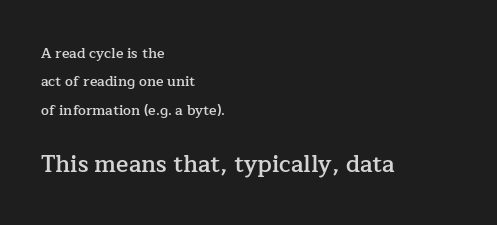
No italicization has been applied; the sample stays upright. No word sits above an underline. Typesetter's note: demi weight, one step under bold. In this sample the second text group is rendered at the bigger scale. Vertically, the passage feels expansive, rows floating well apart. Reading down the block, your eye returns to a fixed left position each line.
